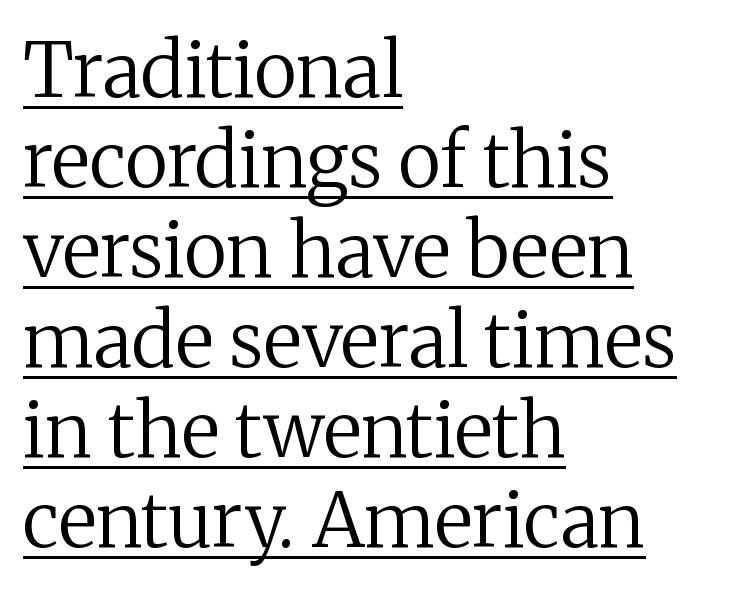
Q: Is the text bold? A: No.
Q: Is the text italic (slanted)? A: No, it is upright.
Q: Is the typeface a serif or a sans-serif typeface? A: Serif.
Q: Is the text underlined? A: Yes.
Q: How is the paragraph aligned? A: Left-aligned.
Q: Is the spacing between letters normal or unusually wide? A: Normal.
Q: Width (condensed, normal, or wide)? A: Normal.
Q: Stroke contrast? A: Medium.
Q: x-height? A: Medium.
Q: Monospaced? A: No.
